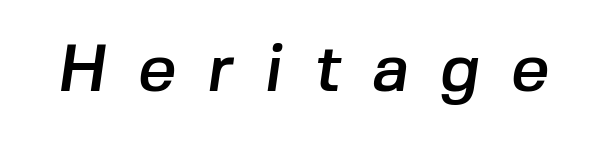
The image shows 67 px sans-serif type; set unusually wide letter spacing (+0.46 em), not underlined; low stroke contrast and a medium x-height.
